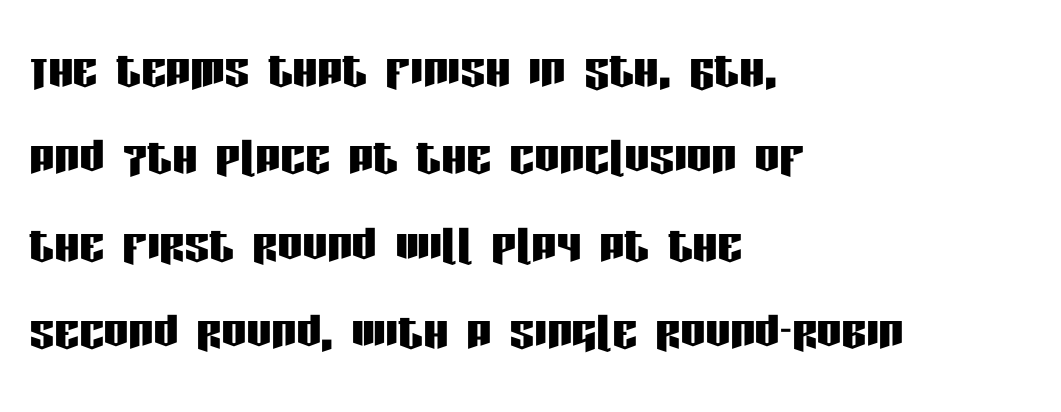
Q: Is the text italic (slanted)? A: No, it is upright.
Q: Is the typeface a serif or a sans-serif typeface? A: Sans-serif.
Q: Is the text underlined? A: No.
Q: How is the paragraph aligned? A: Left-aligned.
Q: Is the spacing between letters normal or unusually wide? A: Normal.
Q: Is the spacing between lines tight, normal or loose? A: Normal.
Q: Width (condensed, normal, or wide)? A: Condensed.
Q: Stroke contrast? A: Low.
Q: x-height? A: Large.
Q: Monospaced? A: No.
